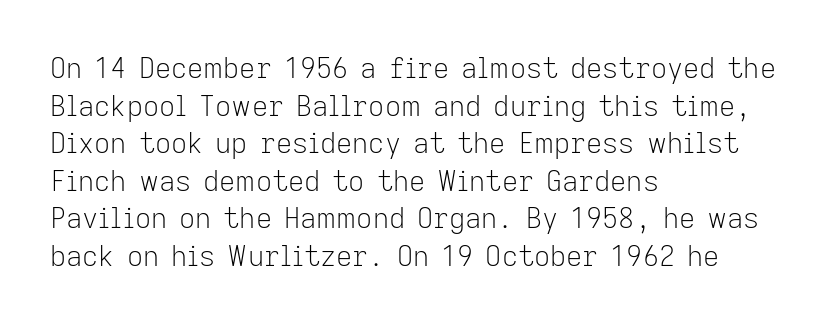
Is this a heavy cut? Hardly; it is regular or lighter. These lines sit exactly where default settings would place them. Look at the tracking — it's just the regular setting, nothing added. The ragged edge is on the right, which tells us the setting is flush left. Character widths vary here, with narrow letters taking less room than wide ones. Nope, not italic — everything's standing straight.
